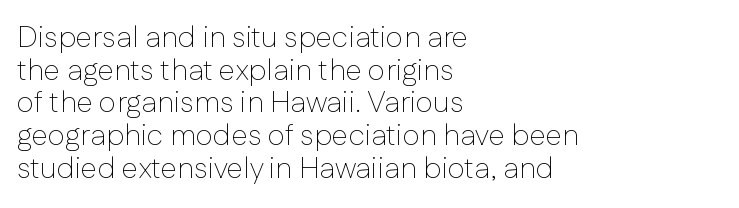
Q: Is the text bold? A: No.
Q: Is the text italic (slanted)? A: No, it is upright.
Q: Is the typeface a serif or a sans-serif typeface? A: Sans-serif.
Q: Is the text underlined? A: No.
Q: How is the paragraph aligned? A: Left-aligned.
Q: Is the spacing between letters normal or unusually wide? A: Normal.
Q: Is the spacing between lines tight, normal or loose? A: Tight.
Q: Width (condensed, normal, or wide)? A: Normal.
Q: Stroke contrast? A: Low.
Q: x-height? A: Medium.
Q: Monospaced? A: No.
